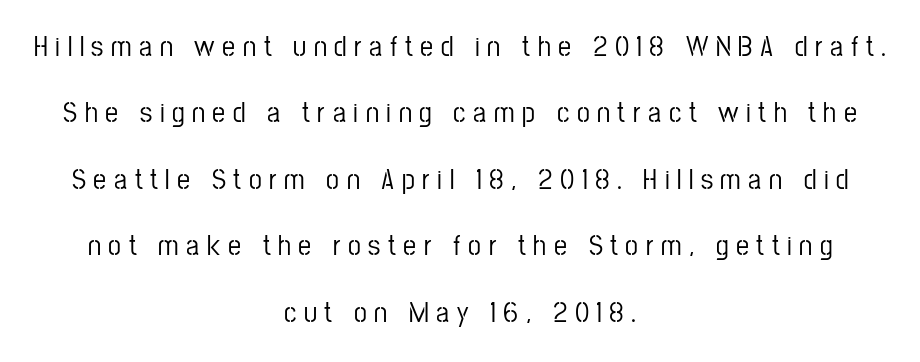
The image shows 29 px condensed sans-serif type, upright; set centered, loose line spacing (2.29x), unusually wide letter spacing (+0.26 em), not underlined; low stroke contrast and a medium x-height.
